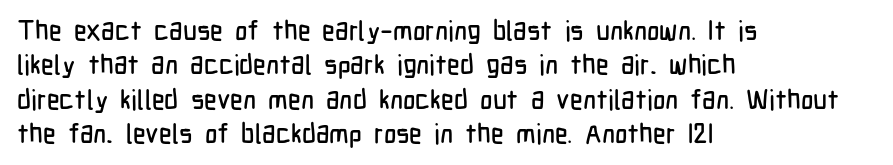
Do the letters lean? They stand straight. Lines of text with bare space underneath. The passage shown stacks its lines at a standard gap. Casual observation: everything's shoved over to the left.
